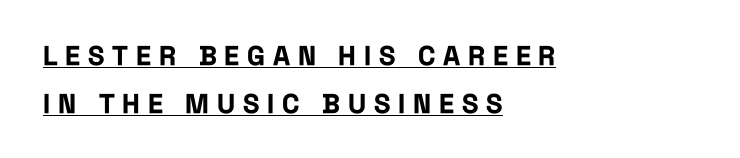
{"italic": "no", "bold": "yes", "underline": "yes", "align": "left", "line_spacing_ratio": 1.77, "letter_spacing": "wide", "letter_spacing_em": 0.29, "glyph_px": 27}
